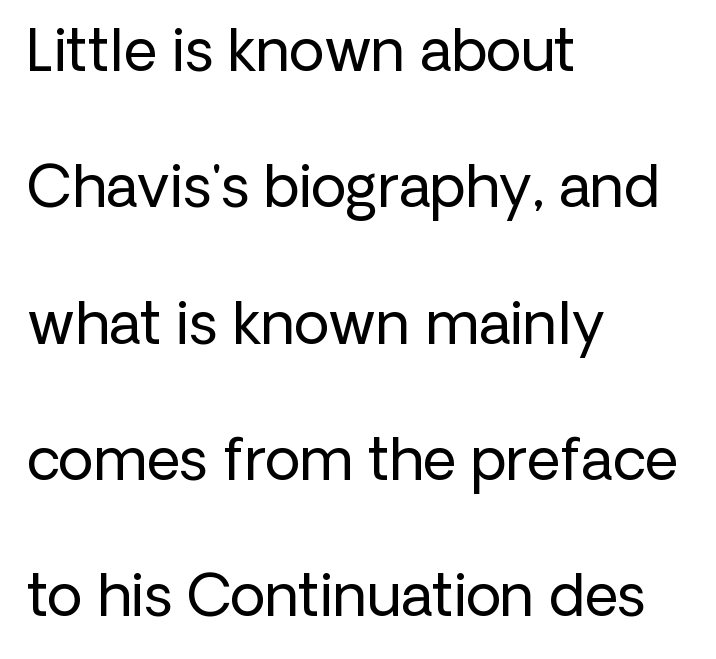
The image shows 58 px regular-weight sans-serif type, upright; set left-aligned, loose line spacing (2.35x), normal letter spacing, not underlined; low stroke contrast and a medium x-height.
